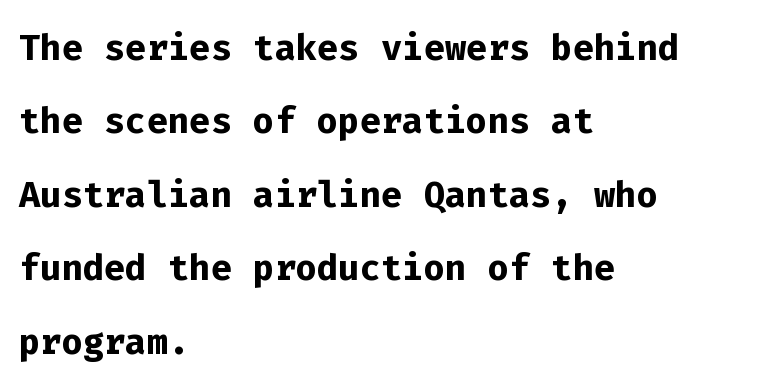
The image shows 50 px semibold sans-serif type, upright, monospaced; set left-aligned, normal line spacing (1.47x), normal letter spacing, not underlined; low stroke contrast and a medium x-height.
